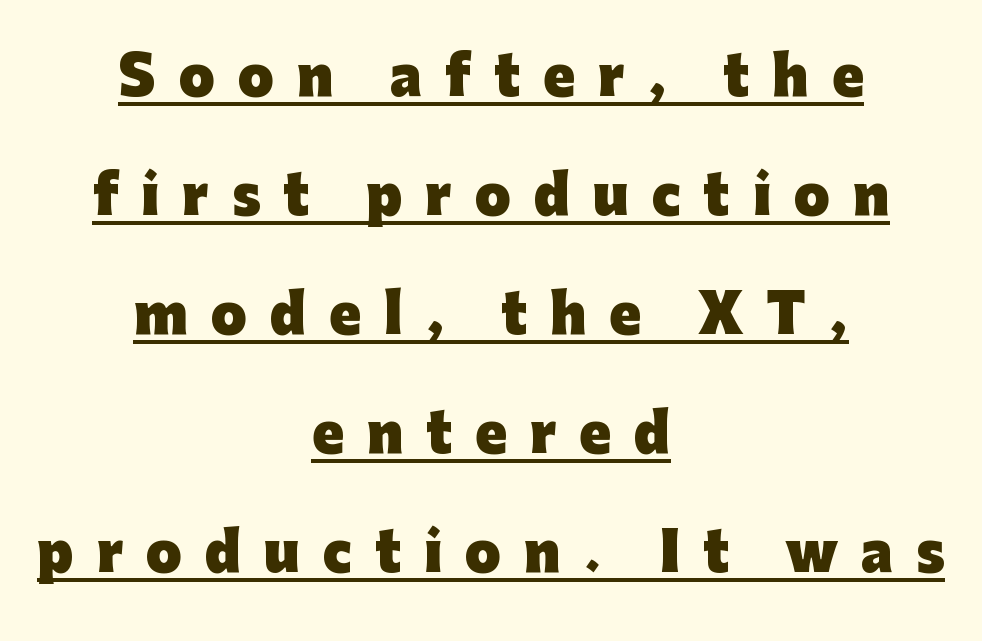
Q: Is the text bold? A: Yes.
Q: Is the text italic (slanted)? A: No, it is upright.
Q: Is the typeface a serif or a sans-serif typeface? A: Sans-serif.
Q: Is the text underlined? A: Yes.
Q: How is the paragraph aligned? A: Centered.
Q: Is the spacing between letters normal or unusually wide? A: Unusually wide.
Q: Is the spacing between lines tight, normal or loose? A: Loose.
Q: Width (condensed, normal, or wide)? A: Normal.
Q: Stroke contrast? A: Low.
Q: x-height? A: Medium.
Q: Monospaced? A: No.
